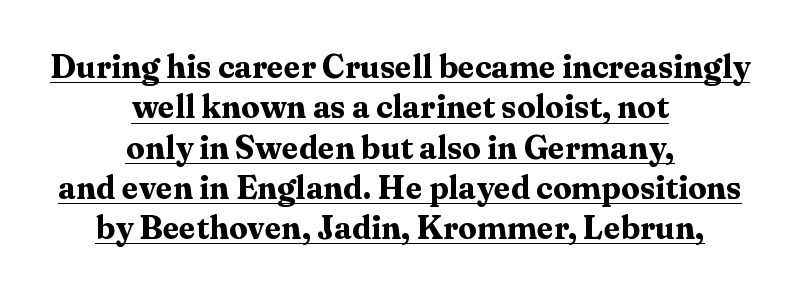
Characters remain perfectly vertical along every line. Font category for this specimen: serif. Notice how thick the strokes are: this is what a full bold looks like. Compared with a flush-left layout, this one balances lines on the center instead. Do the characters align in a grid? No, the font is proportional. The rendering keeps characters at their native spacing.
